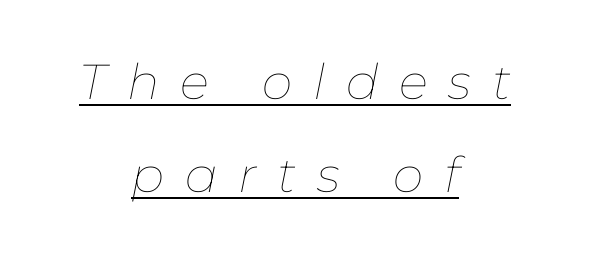
{"italic": "yes", "lean": "right", "slant_degrees": 11, "bold": "no", "weight": "thin", "width": "normal", "stroke_contrast": "low", "x_height": "medium", "monospaced": "no", "underline": "yes", "align": "center", "line_spacing": "loose", "line_spacing_ratio": 1.9, "letter_spacing": "wide", "letter_spacing_em": 0.42, "glyph_px": 49}
